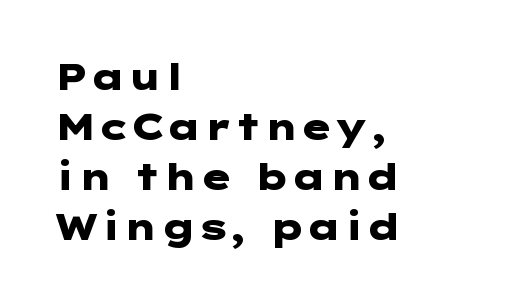
Q: Is the text bold? A: Yes.
Q: Is the text italic (slanted)? A: No, it is upright.
Q: Is the typeface a serif or a sans-serif typeface? A: Sans-serif.
Q: Is the text underlined? A: No.
Q: How is the paragraph aligned? A: Left-aligned.
Q: Is the spacing between letters normal or unusually wide? A: Normal.
Q: Is the spacing between lines tight, normal or loose? A: Normal.
Q: Width (condensed, normal, or wide)? A: Wide.
Q: Stroke contrast? A: Low.
Q: x-height? A: Medium.
